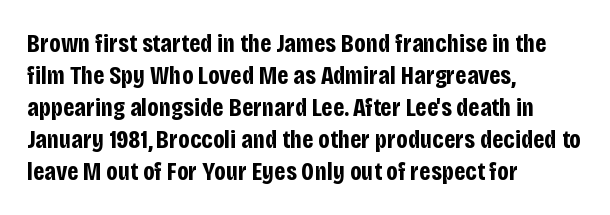
Q: Is the text bold? A: Yes.
Q: Is the text italic (slanted)? A: No, it is upright.
Q: Is the text underlined? A: No.
Q: How is the paragraph aligned? A: Left-aligned.
Q: Is the spacing between letters normal or unusually wide? A: Normal.
